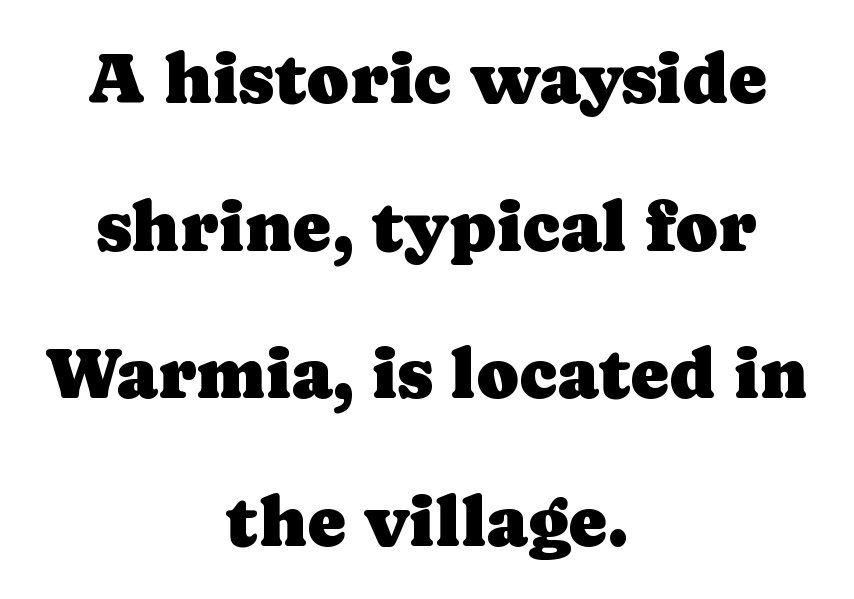
{"serif": "yes", "italic": "no", "width": "normal", "stroke_contrast": "low", "x_height": "medium", "monospaced": "no", "underline": "no", "align": "center", "line_spacing": "loose", "line_spacing_ratio": 2.05, "letter_spacing": "normal", "letter_spacing_em": 0.0, "glyph_px": 72}
